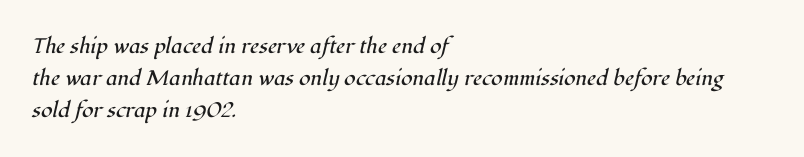
The face used here has a pronounced slope to its letters. Interline gaps are of average width in this sample. Is the letter spacing exaggerated? No — it looks like the ordinary default. A quiet, ordinary-to-light weight characterises the typeface. The gap between lines stays unmarked. Caption: multi-line text, flush left, ragged right.
